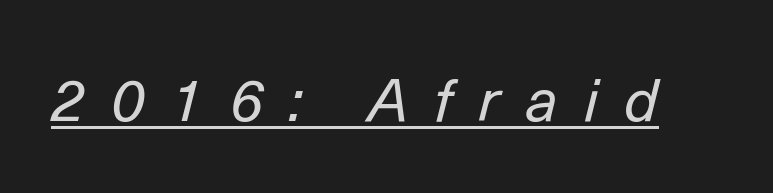
Quick note: underline on. Italic? Definitely — the glyphs are oblique. The face used here is proportionally spaced, like ordinary book or web type. There is plenty of visible air inserted between adjacent glyphs.
